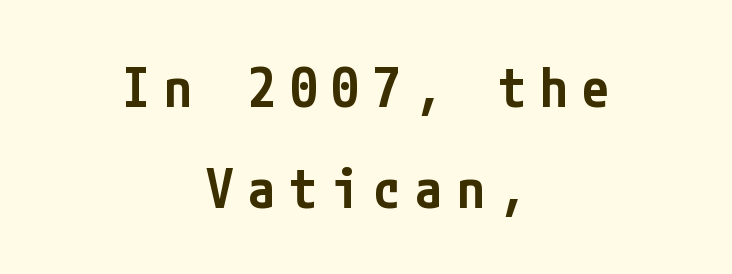
The image shows 55 px semibold, condensed sans-serif type, upright; set centered, line spacing 1.84x, unusually wide letter spacing (+0.26 em), not underlined; low stroke contrast and a medium x-height.
